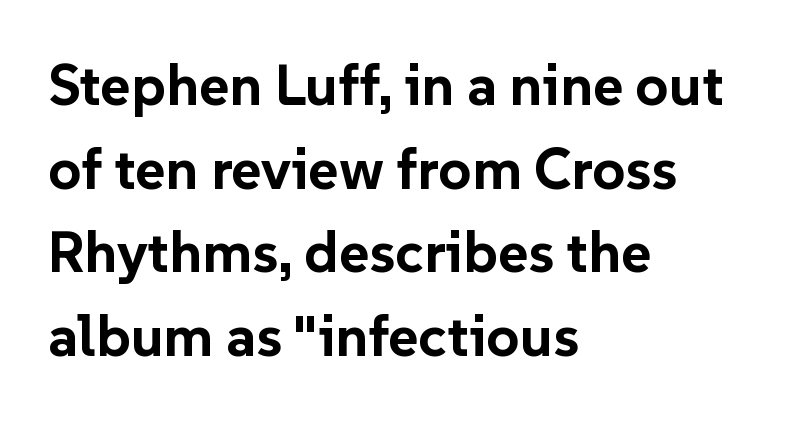
The passage shown is typed in a proportional face where columns would drift. This sample is left-justified, so line endings fall wherever the words run out. Tracking here is standard; glyphs follow each other at the usual distance. Compared with an ordinary text face, these strokes are far heavier — a full bold.
